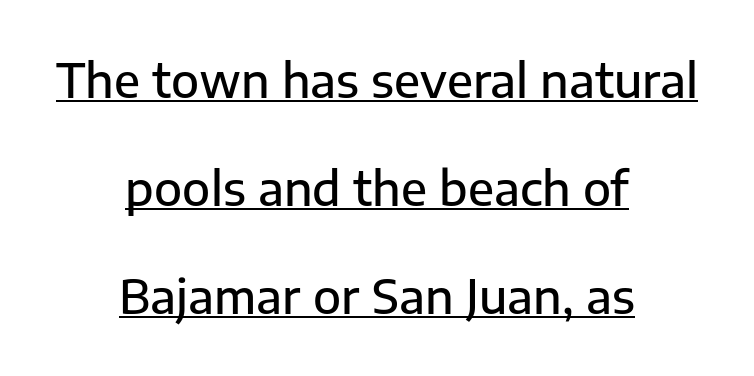
{"serif": "no", "italic": "no", "bold": "semi", "weight": "semibold", "width": "normal", "stroke_contrast": "low", "x_height": "medium", "monospaced": "no", "underline": "yes", "align": "center", "line_spacing": "loose", "line_spacing_ratio": 2.35, "letter_spacing": "normal", "letter_spacing_em": 0.0, "glyph_px": 46}
